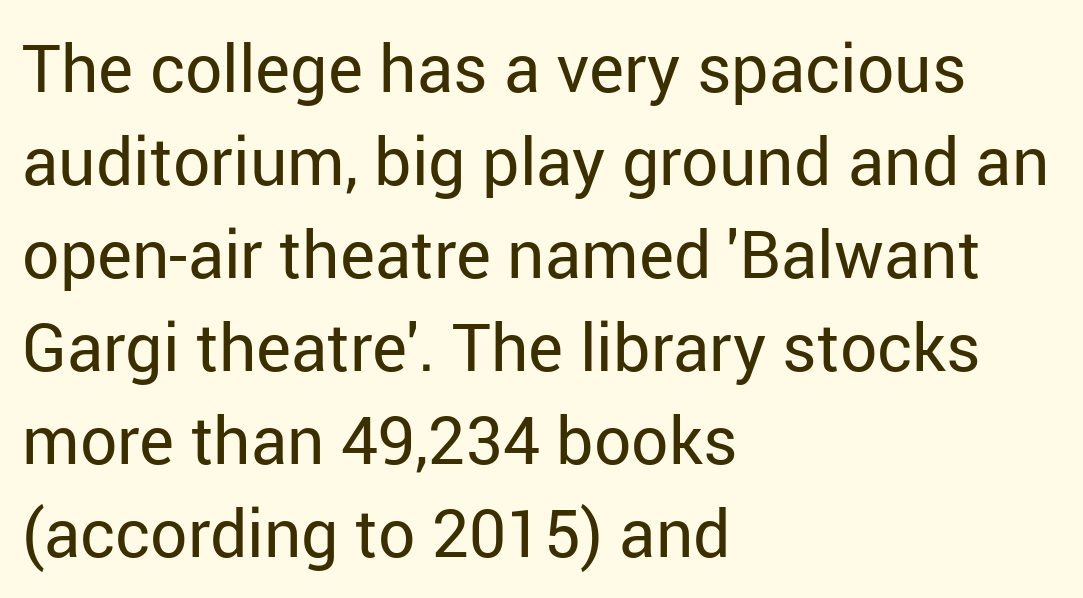
The image shows 66 px regular-weight sans-serif type, upright; set left-aligned, normal line spacing (1.41x), normal letter spacing, not underlined; low stroke contrast and a medium x-height.
